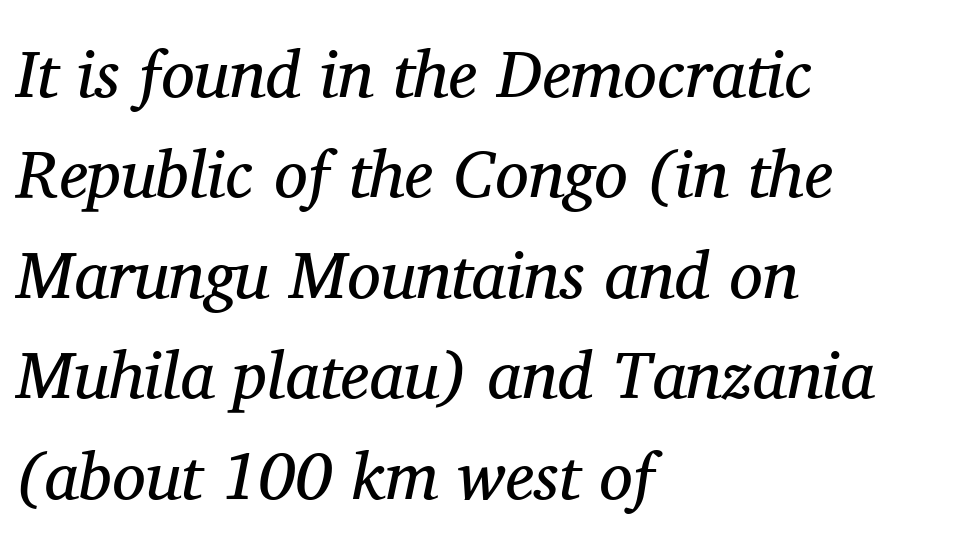
The image shows 67 px regular-weight serif type, italic (leaning right); set left-aligned, normal line spacing (1.5x), normal letter spacing, not underlined; medium stroke contrast and a medium x-height.
